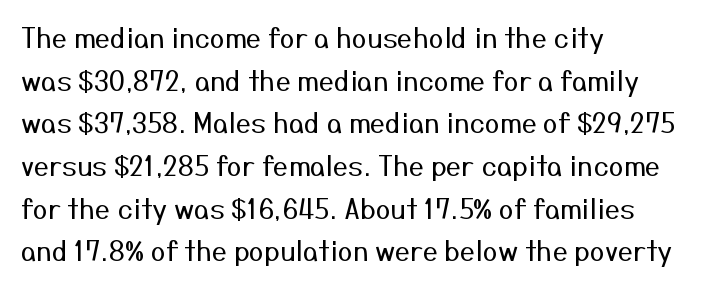
{"italic": "no", "bold": "no", "underline": "no", "align": "left", "line_spacing": "normal", "line_spacing_ratio": 1.58, "letter_spacing": "normal", "letter_spacing_em": 0.0, "glyph_px": 27}
